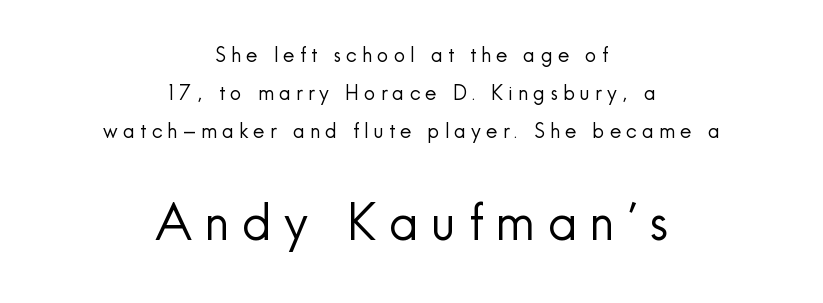
{"serif": "no", "italic": "no", "bold": "no", "weight": "regular", "width": "normal", "x_height": "small", "monospaced": "no", "underline": "no", "align": "center", "line_spacing": "loose", "line_spacing_ratio": 1.9, "letter_spacing": "wide", "letter_spacing_em": 0.26, "larger_block": "second", "size_ratio": 2.45, "glyph_px": 49}
